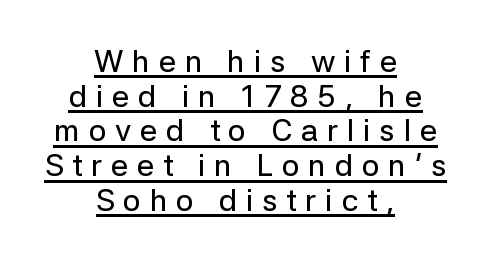
Q: Is the text italic (slanted)? A: No, it is upright.
Q: Is the typeface a serif or a sans-serif typeface? A: Sans-serif.
Q: Is the text underlined? A: Yes.
Q: How is the paragraph aligned? A: Centered.
Q: Is the spacing between letters normal or unusually wide? A: Unusually wide.
Q: Is the spacing between lines tight, normal or loose? A: Tight.
Q: Width (condensed, normal, or wide)? A: Normal.
Q: Stroke contrast? A: Low.
Q: x-height? A: Medium.
Q: Monospaced? A: No.
